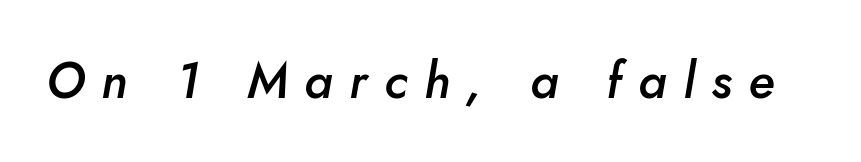
Q: Is the text bold? A: Semi-bold.
Q: Is the text italic (slanted)? A: Yes, it leans right by about 10 degrees.
Q: Is the text underlined? A: No.
Q: Is the spacing between letters normal or unusually wide? A: Unusually wide.
Q: Width (condensed, normal, or wide)? A: Normal.
Q: Stroke contrast? A: Low.
Q: x-height? A: Small.
Q: Monospaced? A: No.
